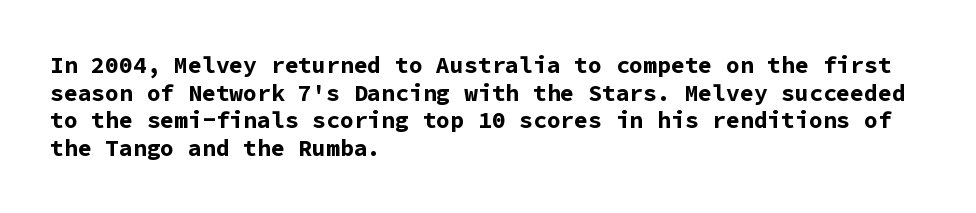
{"italic": "no", "bold": "yes", "underline": "no", "align": "left", "line_spacing_ratio": 1.2, "letter_spacing": "normal", "letter_spacing_em": 0.0, "glyph_px": 23}
